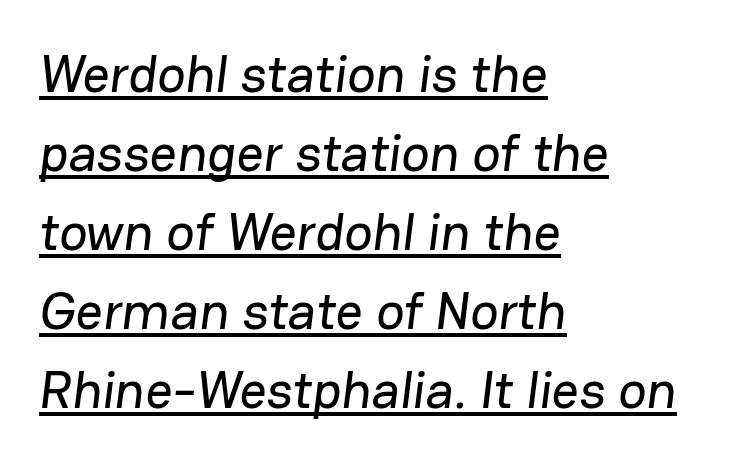
{"serif": "no", "width": "normal", "stroke_contrast": "low", "x_height": "medium", "monospaced": "no", "underline": "yes", "align": "left", "line_spacing": "normal", "line_spacing_ratio": 1.49, "letter_spacing": "normal", "letter_spacing_em": 0.0, "glyph_px": 53}
